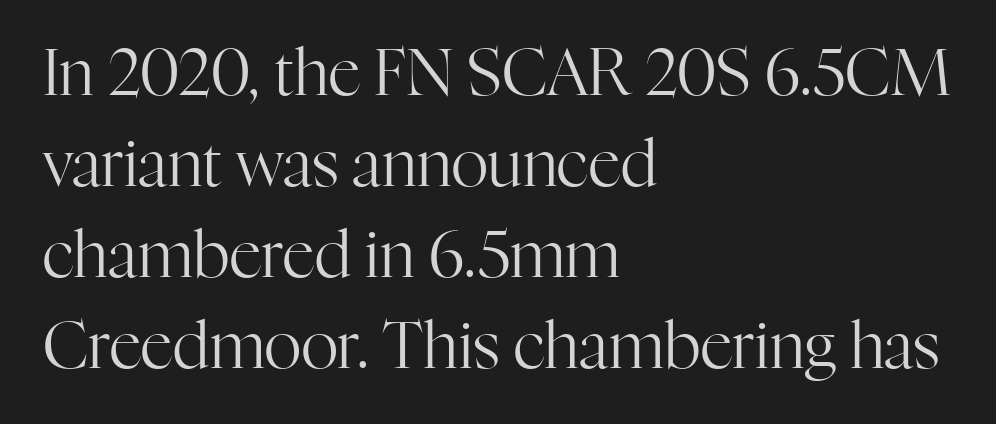
The image shows 64 px regular-weight serif type, upright; set left-aligned, normal line spacing (1.42x), normal letter spacing, not underlined; high stroke contrast and a medium x-height.
